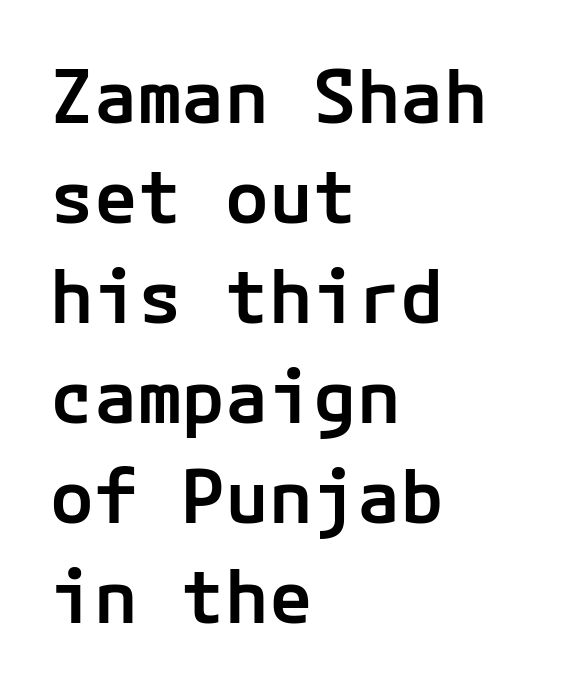
The image shows 73 px semibold sans-serif type, upright; set left-aligned, normal line spacing (1.37x), normal letter spacing, not underlined; low stroke contrast and a medium x-height.
